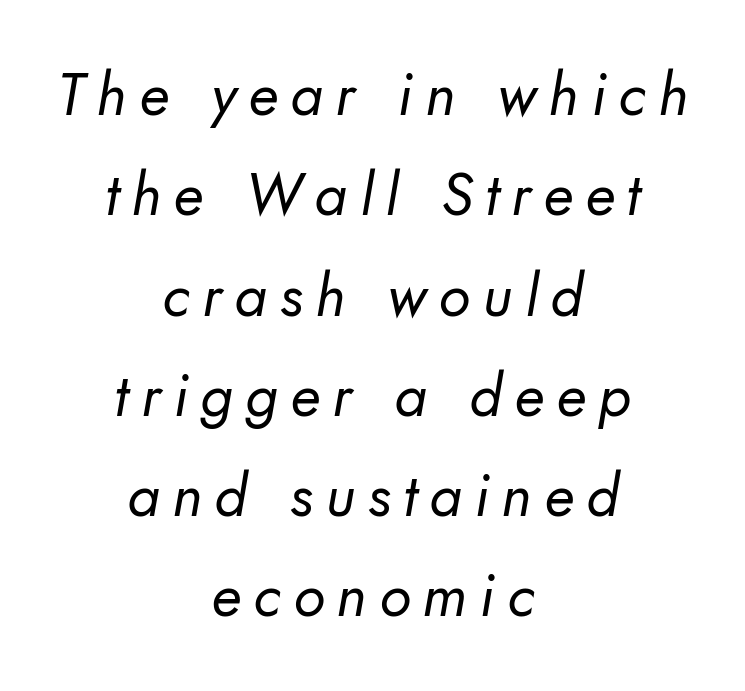
{"serif": "no", "bold": "no", "weight": "regular", "width": "normal", "stroke_contrast": "low", "x_height": "small", "monospaced": "no", "underline": "no", "align": "center", "line_spacing": "normal", "line_spacing_ratio": 1.7, "letter_spacing": "wide", "letter_spacing_em": 0.21, "glyph_px": 59}
